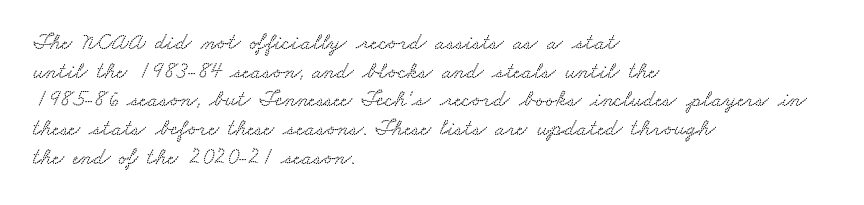
Teacher's note: observe the even left margin — that is flush-left alignment. Students, observe: this is what conventionally led text looks like. A clean baseline with only descenders dipping below it. Each word holds together tightly as a unit, with standard inter-letter gaps.
